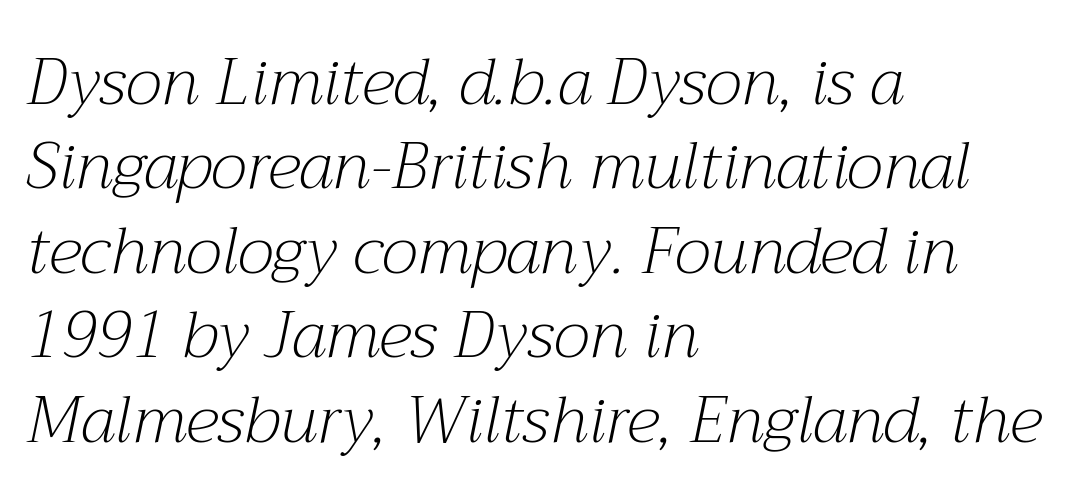
Ink coverage per letter is moderate at most. Emphasis-style slanted type is in use. Has an underline been added? It has not. The horizontal fit of the characters is conventional and even.
